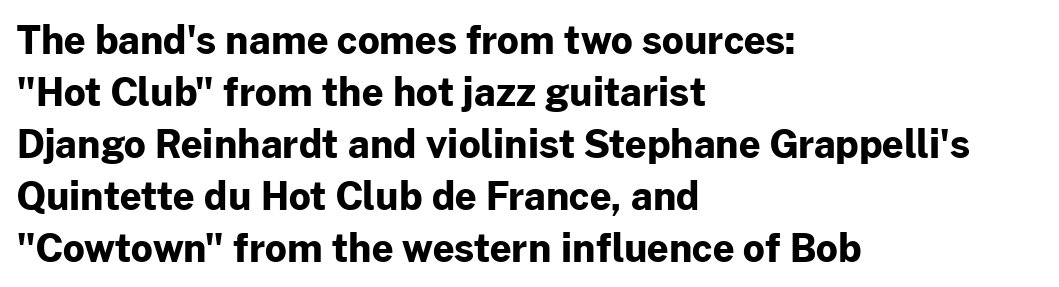
All the whitespace from short lines collects on the right. Quick note: not italic, upright. Chunky letters — that's bold for sure. Spacing verdict: proportional, widths tailored to each character. The block of text has a typical density, with ordinary space between rows. Serif or sans? Sans — the stroke terminals are bare.
